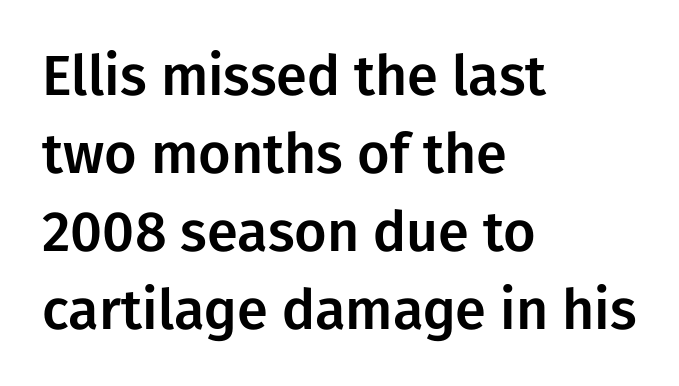
Honestly, the row spacing looks completely unremarkable. This sample uses a sans-serif face. Every stem runs plumb, perpendicular to the baseline. Looks like regular typesetting: each glyph gets only the width it needs. The space directly below the letters is spotless. The passage is arranged the way most books set body copy — flush left.
